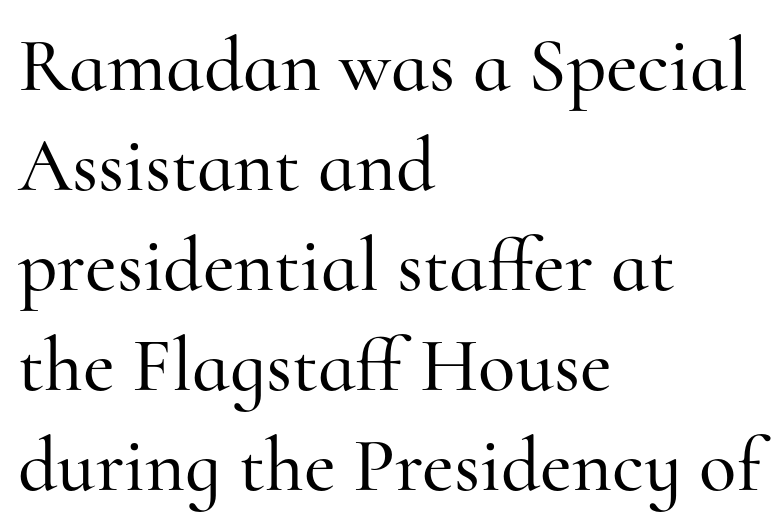
Q: Is the text italic (slanted)? A: No, it is upright.
Q: Is the typeface a serif or a sans-serif typeface? A: Serif.
Q: Is the text underlined? A: No.
Q: How is the paragraph aligned? A: Left-aligned.
Q: Is the spacing between letters normal or unusually wide? A: Normal.
Q: Is the spacing between lines tight, normal or loose? A: Normal.
Q: Width (condensed, normal, or wide)? A: Normal.
Q: Stroke contrast? A: High.
Q: x-height? A: Small.
Q: Monospaced? A: No.
